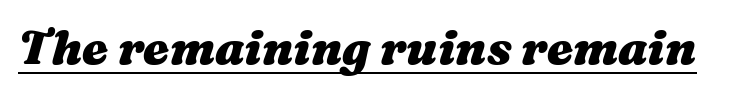
Varying glyph widths throughout — classic text-font behaviour. Bold? Absolutely — the strokes are thick and heavy. Students, observe the line beneath the letters — that is underlining. The passage shown leans; its letterforms are oblique. Nothing unusual about the tracking: characters are spaced as the font intends.
